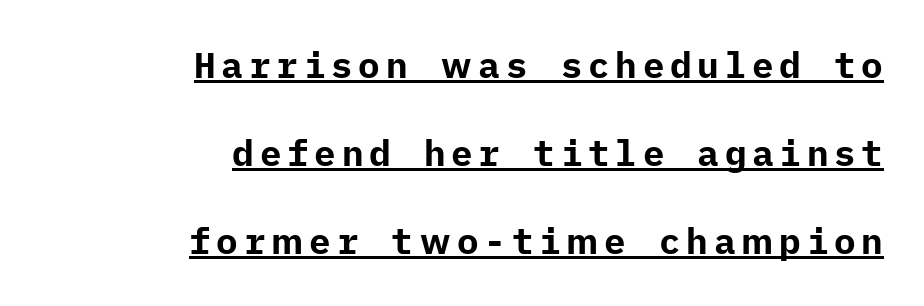
The image shows 36 px bold sans-serif type, upright; set right-aligned, loose line spacing (2.45x), underlined; low stroke contrast and a medium x-height.
